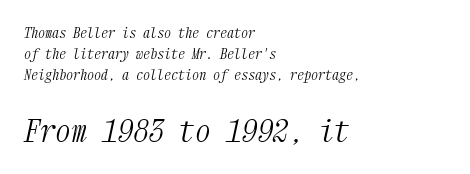
Monospaced: the letters line up in strict vertical columns. Counters stay open thanks to moderate or lighter strokes. Small tapered or slab feet sit at the stroke ends, so this counts as serif. The typesetter chose a ragged-right arrangement here. Type size steps up from the first block to the second.
